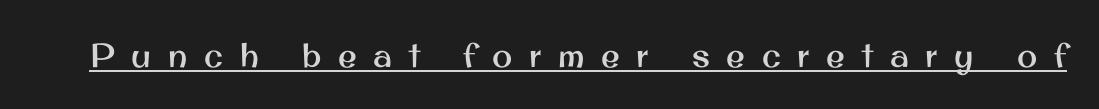
{"serif": "no", "italic": "no", "width": "normal", "stroke_contrast": "medium", "x_height": "small", "monospaced": "no", "underline": "yes", "letter_spacing": "wide", "letter_spacing_em": 0.49, "glyph_px": 34}
